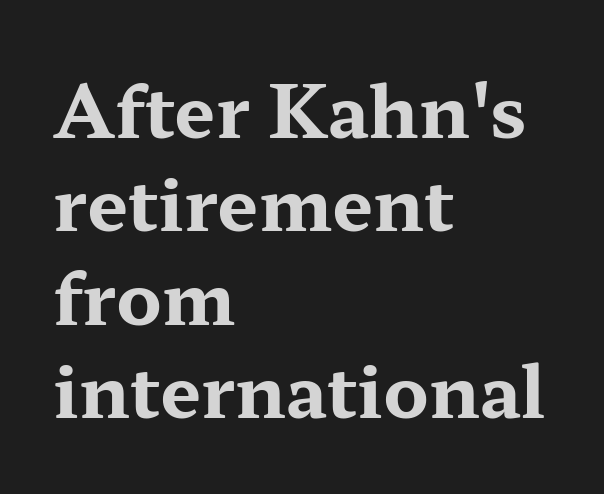
The image shows 73 px bold, wide serif type, upright; set left-aligned, normal line spacing (1.28x), normal letter spacing, not underlined; medium stroke contrast and a medium x-height.
